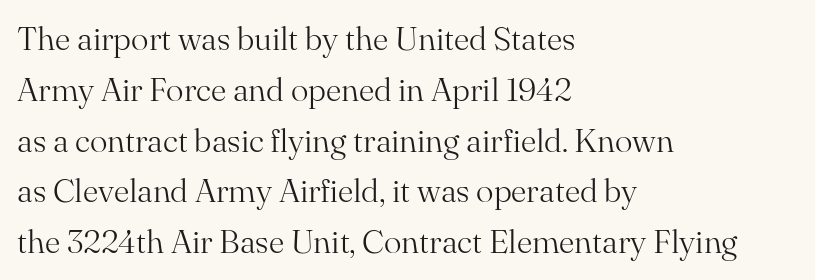
Q: Is the text bold? A: No.
Q: Is the text italic (slanted)? A: No, it is upright.
Q: Is the typeface a serif or a sans-serif typeface? A: Serif.
Q: Is the text underlined? A: No.
Q: How is the paragraph aligned? A: Left-aligned.
Q: Is the spacing between letters normal or unusually wide? A: Normal.
Q: Is the spacing between lines tight, normal or loose? A: Normal.
Q: Width (condensed, normal, or wide)? A: Normal.
Q: Stroke contrast? A: Medium.
Q: x-height? A: Small.
Q: Monospaced? A: No.
